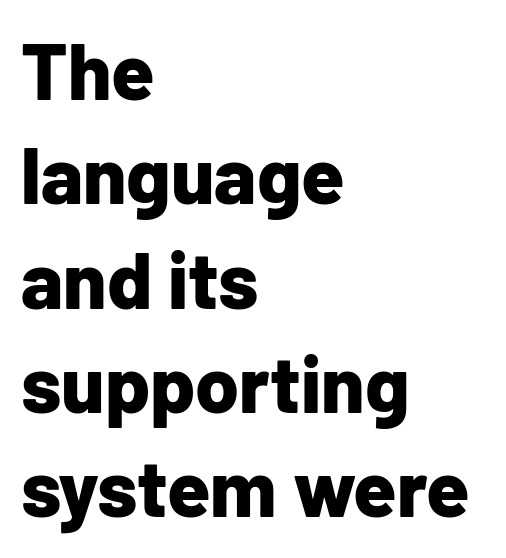
{"serif": "no", "italic": "no", "bold": "yes", "weight": "bold", "width": "normal", "stroke_contrast": "low", "x_height": "medium", "monospaced": "no", "underline": "no", "align": "left", "line_spacing": "normal", "line_spacing_ratio": 1.32, "letter_spacing": "normal", "letter_spacing_em": 0.0, "glyph_px": 79}
